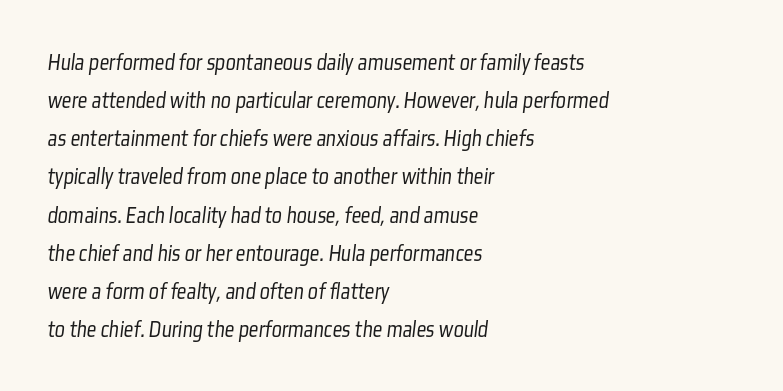
Q: Is the text bold? A: No.
Q: Is the text underlined? A: No.
Q: How is the paragraph aligned? A: Left-aligned.
Q: Is the spacing between letters normal or unusually wide? A: Normal.
Q: Is the spacing between lines tight, normal or loose? A: Normal.
